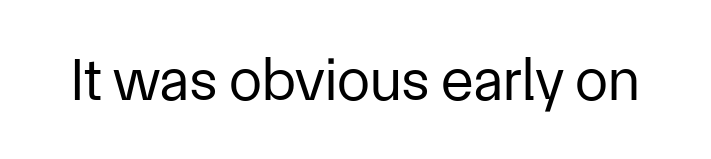
{"serif": "no", "italic": "no", "bold": "no", "weight": "regular", "width": "normal", "stroke_contrast": "low", "x_height": "medium", "monospaced": "no", "underline": "no", "letter_spacing": "normal", "letter_spacing_em": 0.0, "glyph_px": 60}
